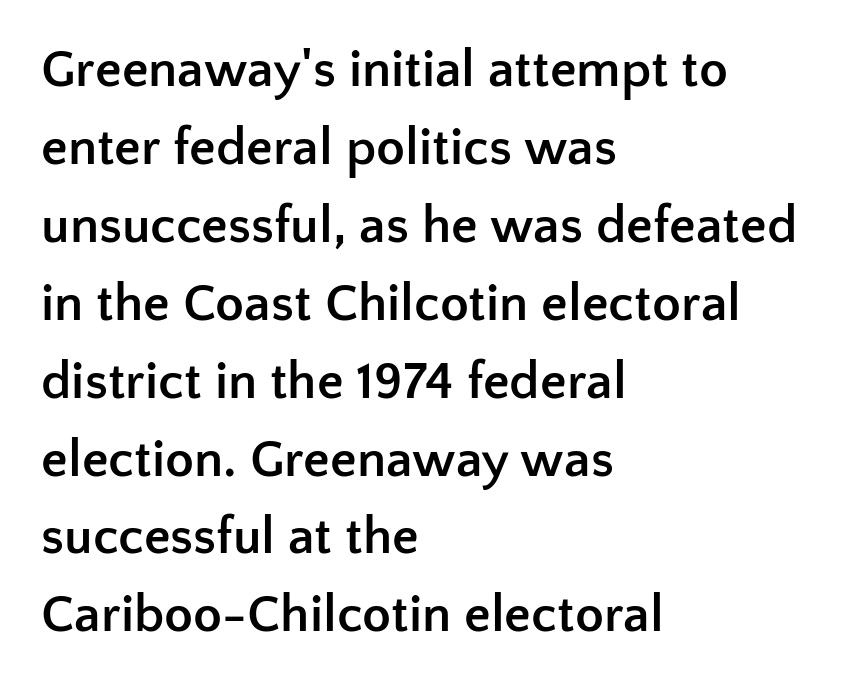
Q: Is the text bold? A: Yes.
Q: Is the text italic (slanted)? A: No, it is upright.
Q: Is the typeface a serif or a sans-serif typeface? A: Sans-serif.
Q: Is the text underlined? A: No.
Q: How is the paragraph aligned? A: Left-aligned.
Q: Is the spacing between letters normal or unusually wide? A: Normal.
Q: Is the spacing between lines tight, normal or loose? A: Normal.
Q: Width (condensed, normal, or wide)? A: Normal.
Q: Stroke contrast? A: Low.
Q: x-height? A: Medium.
Q: Monospaced? A: No.
